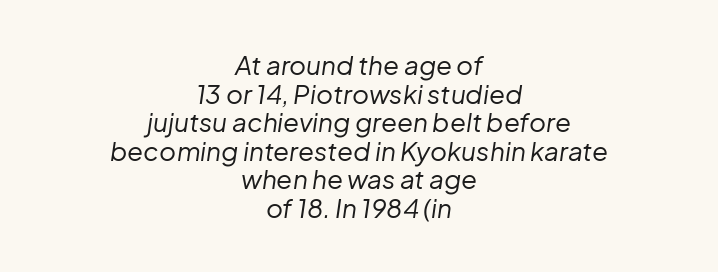
{"italic": "yes", "lean": "right", "slant_degrees": 8, "bold": "no", "underline": "no", "align": "center", "line_spacing": "tight", "line_spacing_ratio": 1.1, "letter_spacing": "normal", "letter_spacing_em": 0.0, "glyph_px": 26}
